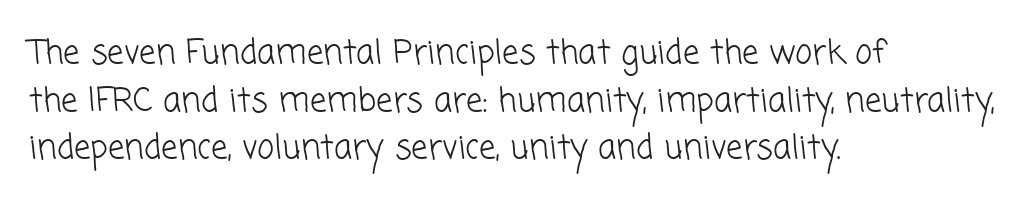
{"serif": "no", "bold": "no", "weight": "light", "width": "normal", "stroke_contrast": "low", "x_height": "medium", "monospaced": "no", "underline": "no", "align": "left", "line_spacing": "normal", "line_spacing_ratio": 1.44, "letter_spacing": "normal", "letter_spacing_em": 0.0, "glyph_px": 33}
